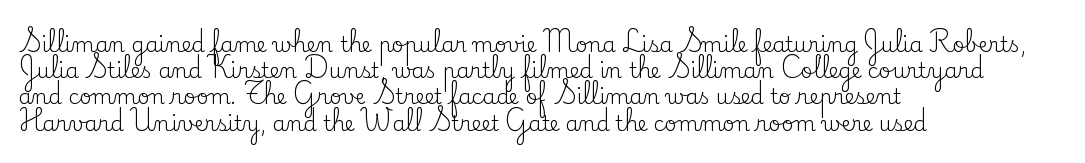
The image shows 21 px text type, upright; set left-aligned, normal line spacing (1.25x), normal letter spacing, not underlined.
